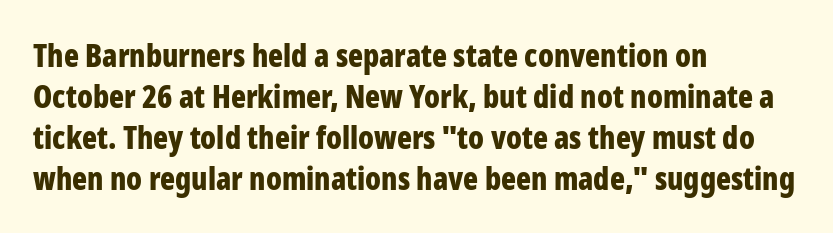
Q: Is the text bold? A: Yes.
Q: Is the text italic (slanted)? A: No, it is upright.
Q: Is the typeface a serif or a sans-serif typeface? A: Sans-serif.
Q: Is the text underlined? A: No.
Q: How is the paragraph aligned? A: Left-aligned.
Q: Is the spacing between letters normal or unusually wide? A: Normal.
Q: Is the spacing between lines tight, normal or loose? A: Normal.
Q: Width (condensed, normal, or wide)? A: Condensed.
Q: Stroke contrast? A: Low.
Q: x-height? A: Medium.
Q: Monospaced? A: No.
